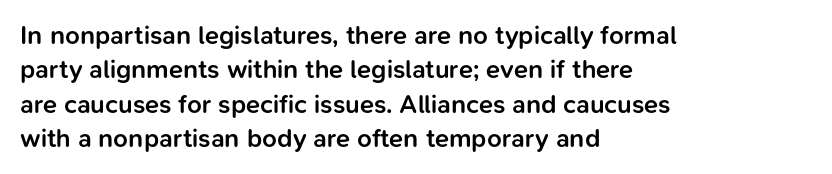
{"italic": "no", "bold": "semi", "underline": "no", "align": "left", "line_spacing": "normal", "line_spacing_ratio": 1.32, "letter_spacing": "normal", "letter_spacing_em": 0.0, "glyph_px": 26}
